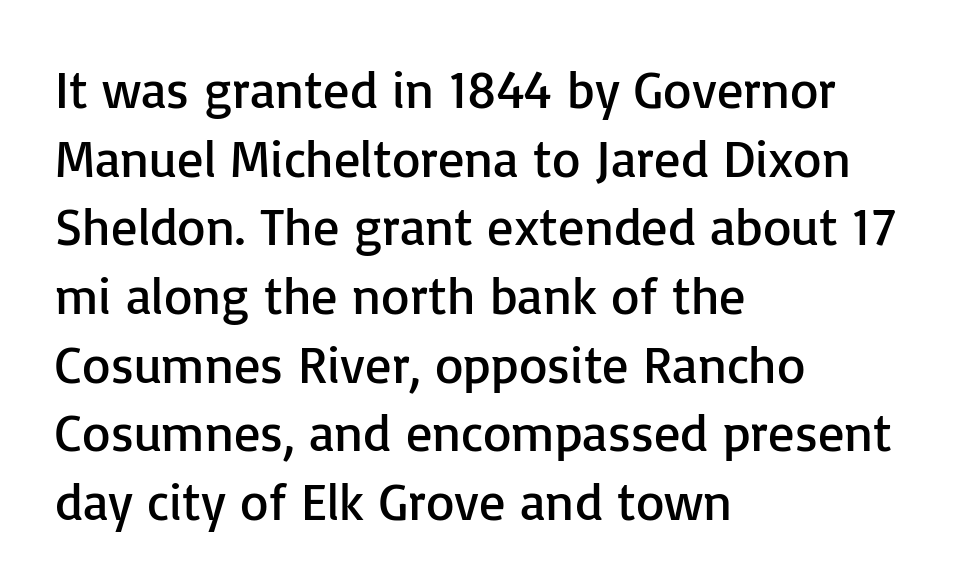
The image shows 52 px regular-weight sans-serif type, upright; set left-aligned, normal line spacing (1.32x), normal letter spacing, not underlined; low stroke contrast and a medium x-height.
